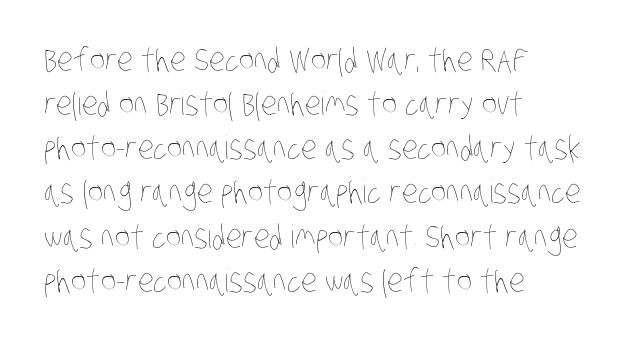
Q: Is the text bold? A: No.
Q: Is the text underlined? A: No.
Q: How is the paragraph aligned? A: Left-aligned.
Q: Is the spacing between letters normal or unusually wide? A: Normal.
Q: Is the spacing between lines tight, normal or loose? A: Normal.
Q: Width (condensed, normal, or wide)? A: Condensed.
Q: Stroke contrast? A: Low.
Q: x-height? A: Large.
Q: Monospaced? A: No.
